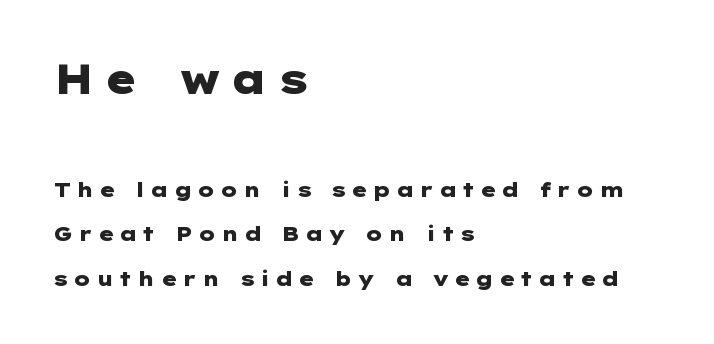
{"serif": "no", "italic": "no", "bold": "yes", "weight": "heavy", "width": "wide", "stroke_contrast": "low", "x_height": "medium", "underline": "no", "align": "left", "line_spacing": "loose", "line_spacing_ratio": 2.22, "letter_spacing": "wide", "letter_spacing_em": 0.23, "larger_block": "first", "size_ratio": 2.05, "glyph_px": 41}
